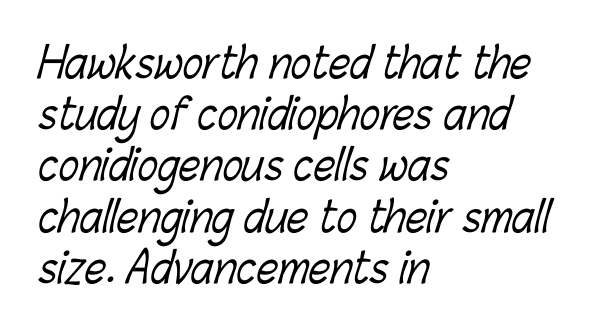
{"bold": "no", "weight": "light", "width": "condensed", "stroke_contrast": "low", "x_height": "medium", "monospaced": "no", "underline": "no", "align": "left", "line_spacing_ratio": 1.22, "letter_spacing": "normal", "letter_spacing_em": 0.0, "glyph_px": 42}
